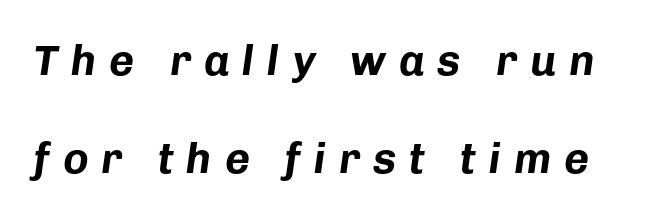
{"italic": "yes", "lean": "right", "slant_degrees": 8, "bold": "yes", "weight": "bold", "width": "normal", "stroke_contrast": "low", "x_height": "medium", "monospaced": "no", "underline": "no", "line_spacing": "loose", "line_spacing_ratio": 2.28, "letter_spacing": "wide", "letter_spacing_em": 0.3, "glyph_px": 43}
